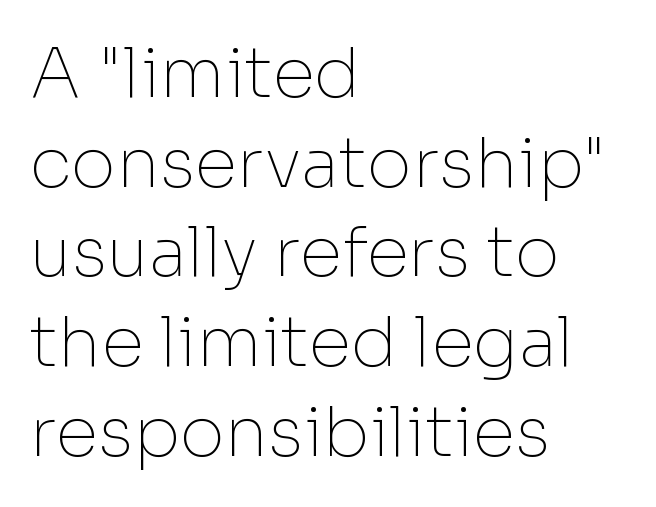
Q: Is the text bold? A: No.
Q: Is the text italic (slanted)? A: No, it is upright.
Q: Is the typeface a serif or a sans-serif typeface? A: Sans-serif.
Q: Is the text underlined? A: No.
Q: How is the paragraph aligned? A: Left-aligned.
Q: Is the spacing between letters normal or unusually wide? A: Normal.
Q: Is the spacing between lines tight, normal or loose? A: Normal.
Q: Width (condensed, normal, or wide)? A: Normal.
Q: Stroke contrast? A: Low.
Q: x-height? A: Medium.
Q: Monospaced? A: No.
